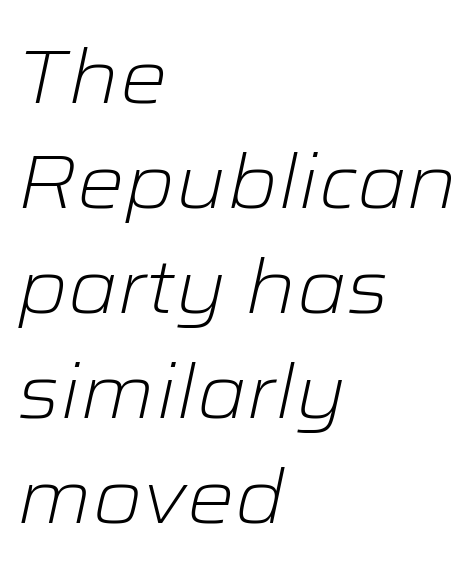
{"italic": "yes", "lean": "right", "slant_degrees": 12, "bold": "no", "weight": "light", "width": "wide", "stroke_contrast": "low", "x_height": "medium", "monospaced": "no", "underline": "no", "align": "left", "line_spacing": "normal", "line_spacing_ratio": 1.4, "letter_spacing": "normal", "letter_spacing_em": 0.0, "glyph_px": 75}
